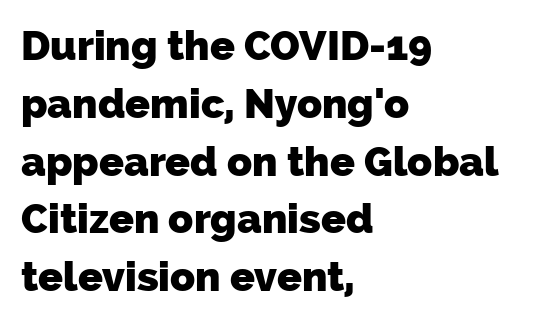
Q: Is the text bold? A: Yes.
Q: Is the typeface a serif or a sans-serif typeface? A: Sans-serif.
Q: Is the text underlined? A: No.
Q: How is the paragraph aligned? A: Left-aligned.
Q: Is the spacing between letters normal or unusually wide? A: Normal.
Q: Is the spacing between lines tight, normal or loose? A: Normal.
Q: Width (condensed, normal, or wide)? A: Normal.
Q: Stroke contrast? A: Low.
Q: x-height? A: Medium.
Q: Monospaced? A: No.
